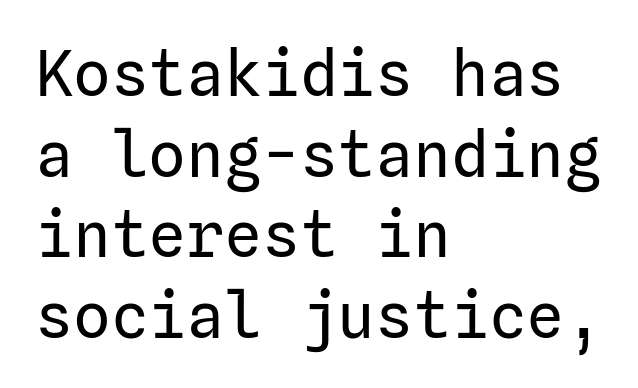
Q: Is the text bold? A: No.
Q: Is the text italic (slanted)? A: No, it is upright.
Q: Is the typeface a serif or a sans-serif typeface? A: Sans-serif.
Q: Is the text underlined? A: No.
Q: How is the paragraph aligned? A: Left-aligned.
Q: Is the spacing between letters normal or unusually wide? A: Normal.
Q: Is the spacing between lines tight, normal or loose? A: Normal.
Q: Width (condensed, normal, or wide)? A: Normal.
Q: Stroke contrast? A: Low.
Q: x-height? A: Medium.
